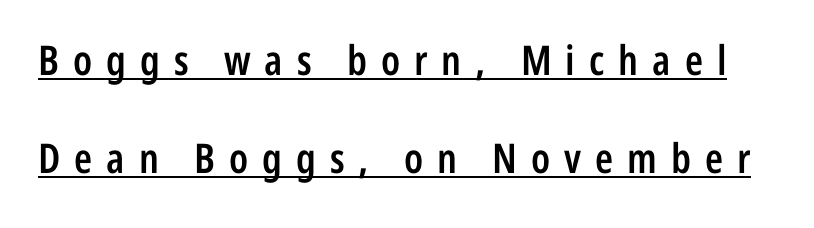
Q: Is the text bold? A: Semi-bold.
Q: Is the text italic (slanted)? A: No, it is upright.
Q: Is the typeface a serif or a sans-serif typeface? A: Sans-serif.
Q: Is the text underlined? A: Yes.
Q: Is the spacing between letters normal or unusually wide? A: Unusually wide.
Q: Is the spacing between lines tight, normal or loose? A: Loose.
Q: Width (condensed, normal, or wide)? A: Condensed.
Q: Stroke contrast? A: Low.
Q: x-height? A: Medium.
Q: Monospaced? A: No.
